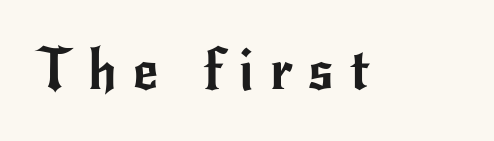
{"serif": "no", "italic": "no", "width": "normal", "stroke_contrast": "low", "x_height": "small", "monospaced": "no", "underline": "no", "letter_spacing": "wide", "letter_spacing_em": 0.29, "glyph_px": 55}
